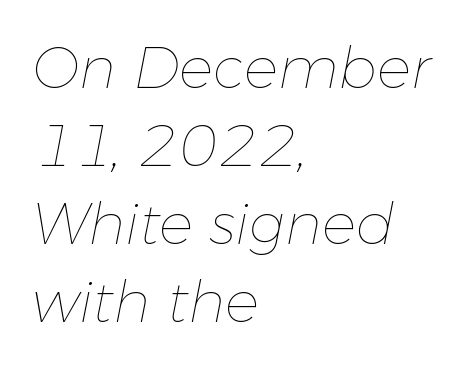
Q: Is the text bold? A: No.
Q: Is the text italic (slanted)? A: Yes, it leans right by about 11 degrees.
Q: Is the text underlined? A: No.
Q: How is the paragraph aligned? A: Left-aligned.
Q: Is the spacing between letters normal or unusually wide? A: Normal.
Q: Is the spacing between lines tight, normal or loose? A: Normal.
Q: Width (condensed, normal, or wide)? A: Normal.
Q: Stroke contrast? A: Low.
Q: x-height? A: Medium.
Q: Monospaced? A: No.
